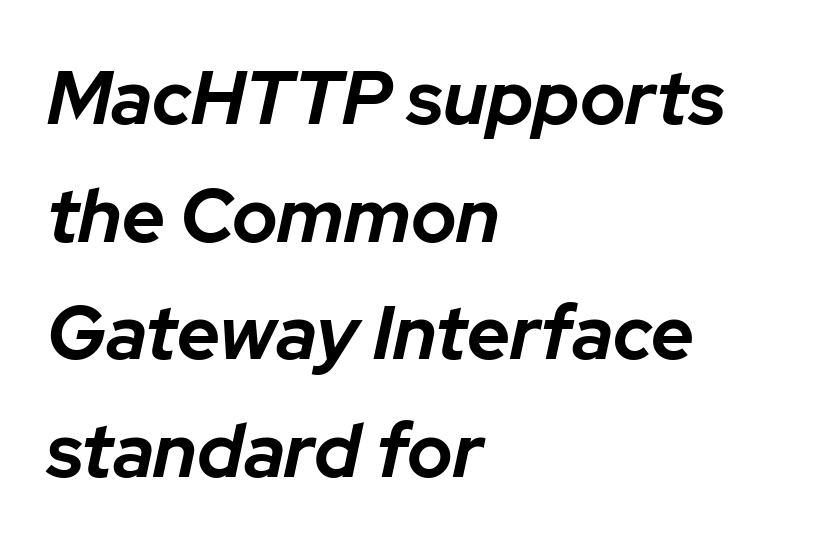
Q: Is the text bold? A: Yes.
Q: Is the text italic (slanted)? A: Yes, it leans right by about 12 degrees.
Q: Is the text underlined? A: No.
Q: How is the paragraph aligned? A: Left-aligned.
Q: Is the spacing between letters normal or unusually wide? A: Normal.
Q: Is the spacing between lines tight, normal or loose? A: Normal.
Q: Width (condensed, normal, or wide)? A: Normal.
Q: Stroke contrast? A: Low.
Q: x-height? A: Medium.
Q: Monospaced? A: No.
